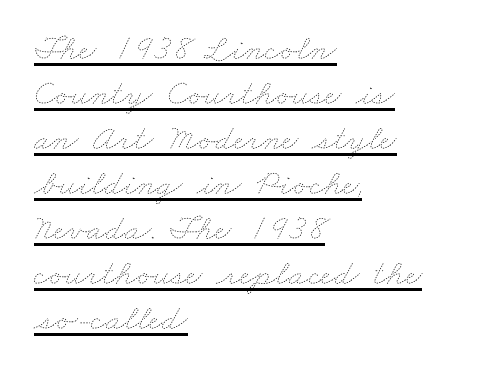
The image shows 36 px thin, wide type; set left-aligned, normal line spacing (1.25x), normal letter spacing, underlined; low stroke contrast and a small x-height.
